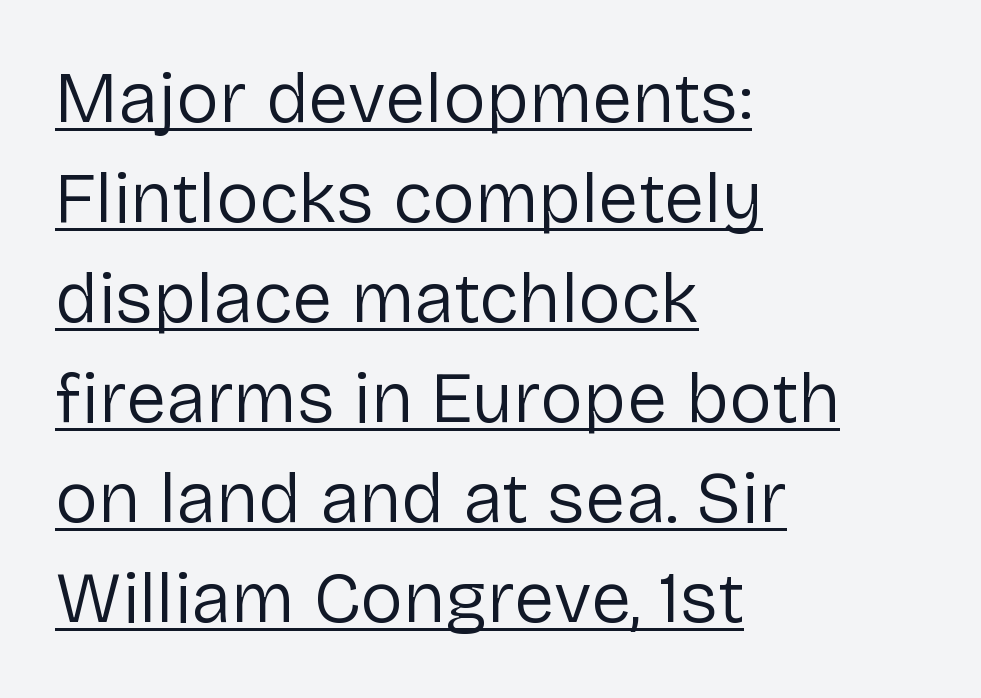
Letters have the restrained weight of plain body copy at most. Students, observe the line beneath the letters — that is underlining. Horizontal alignment here is leftward, the default for most running prose. This sample uses plain, unmodified letter spacing.
